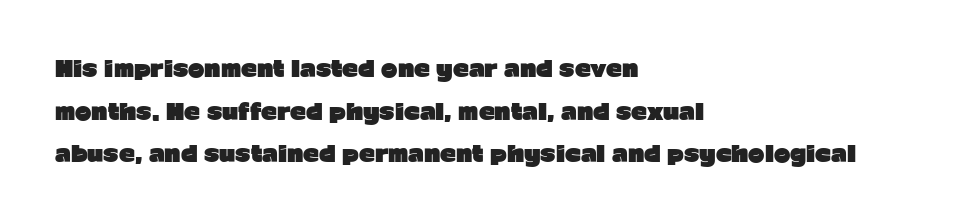
No italicization has been applied; the sample stays upright. The space between consecutive lines is lavish. The gap between lines stays unmarked. Each glyph is drawn with heavy, bold strokes. Horizontal alignment here is leftward, the default for most running prose. The letterforms sit shoulder to shoulder at normal distance.
